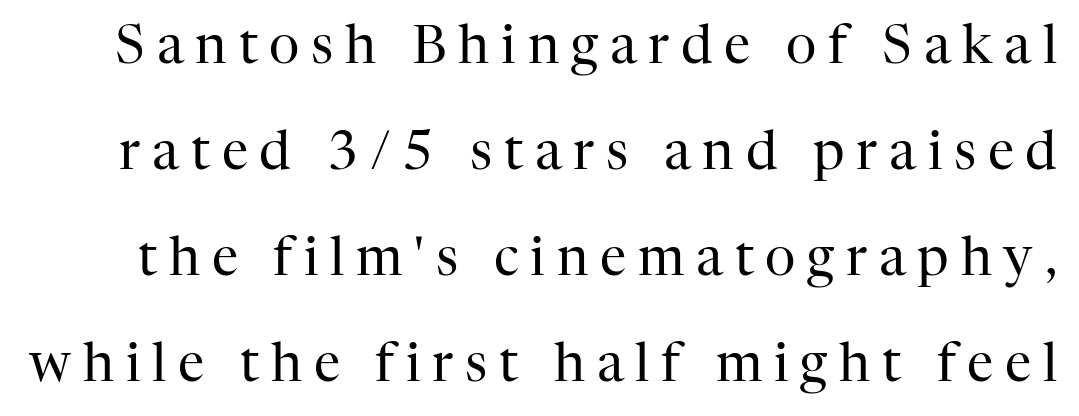
Q: Is the text bold? A: No.
Q: Is the text italic (slanted)? A: No, it is upright.
Q: Is the typeface a serif or a sans-serif typeface? A: Serif.
Q: Is the text underlined? A: No.
Q: Is the spacing between letters normal or unusually wide? A: Unusually wide.
Q: Is the spacing between lines tight, normal or loose? A: Loose.
Q: Width (condensed, normal, or wide)? A: Normal.
Q: Stroke contrast? A: High.
Q: x-height? A: Medium.
Q: Monospaced? A: No.
